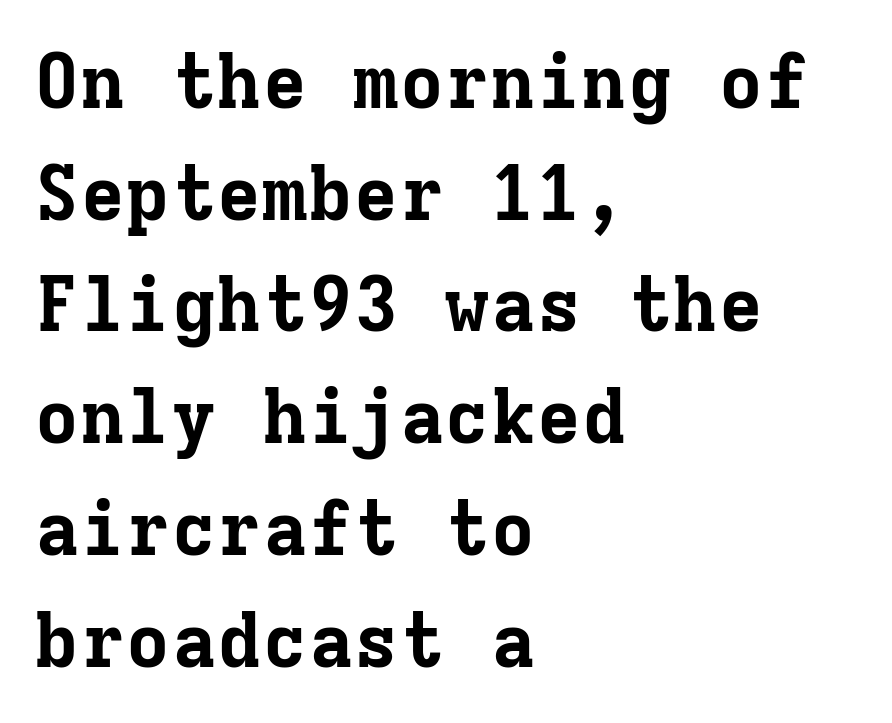
{"serif": "yes", "italic": "no", "bold": "yes", "weight": "bold", "width": "normal", "stroke_contrast": "low", "x_height": "medium", "monospaced": "yes", "underline": "no", "align": "left", "line_spacing": "normal", "line_spacing_ratio": 1.47, "letter_spacing": "normal", "letter_spacing_em": 0.0, "glyph_px": 76}
